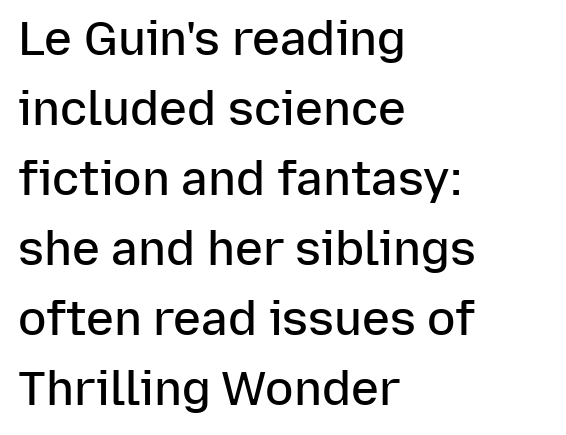
Look at the stroke-to-counter ratio: somewhat heavy, a semibold. The foot of each line stays bare and open. This sample has the flowing, uneven cadence of proportional lettering. This rendering employs a face without finishing strokes, i.e., a sans-serif.
